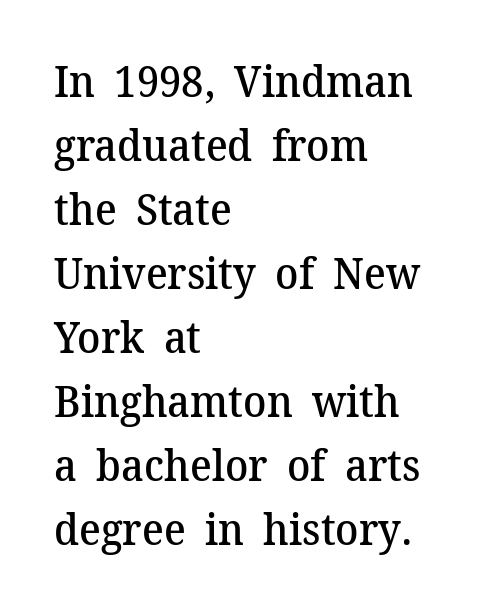
Each row of text sits above clean, open space. Notice how the stems are strictly vertical — no italics here. Every letter is mildly thick-stroked: semibold rather than bold. Standard letterfit; no display-style spreading of the glyphs.
